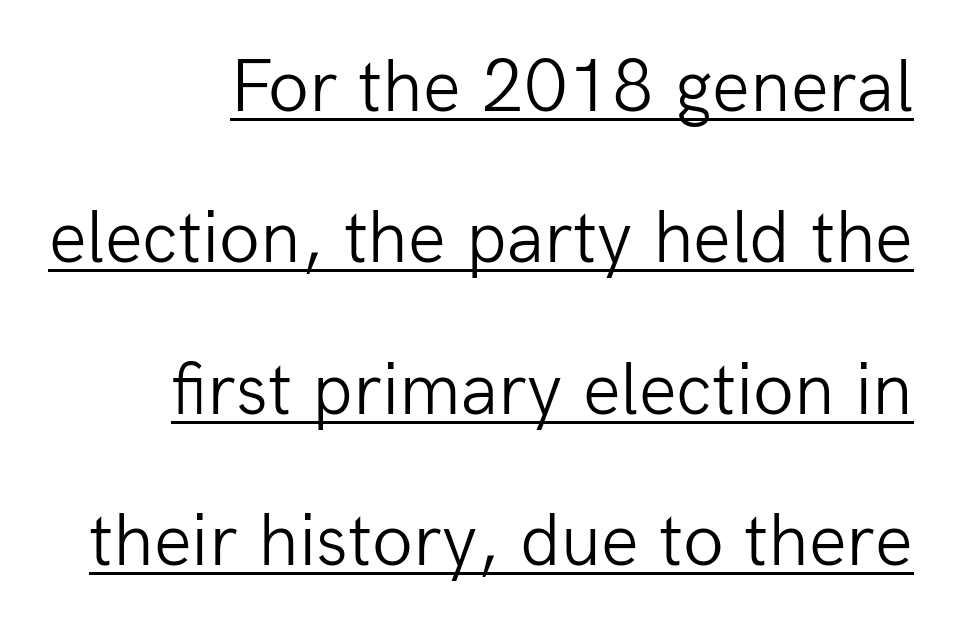
The image shows 75 px light sans-serif type, upright; set right-aligned, loose line spacing (2.02x), normal letter spacing, underlined; low stroke contrast and a medium x-height.
